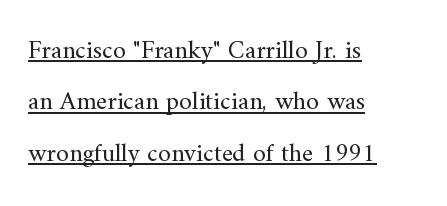
{"italic": "no", "bold": "no", "underline": "yes", "align": "left", "line_spacing": "loose", "line_spacing_ratio": 1.98, "letter_spacing": "normal", "letter_spacing_em": 0.0, "glyph_px": 26}
